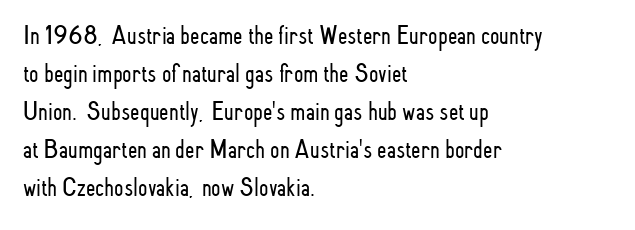
{"italic": "no", "bold": "no", "underline": "no", "align": "left", "line_spacing": "normal", "line_spacing_ratio": 1.41, "letter_spacing": "normal", "letter_spacing_em": 0.0, "glyph_px": 27}
